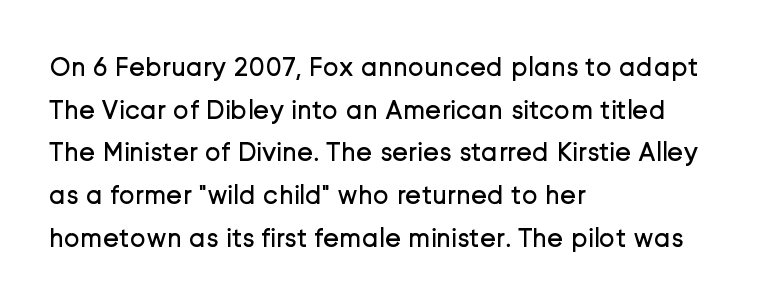
The image shows 27 px text type, upright; set left-aligned, normal line spacing (1.58x), normal letter spacing, not underlined.
